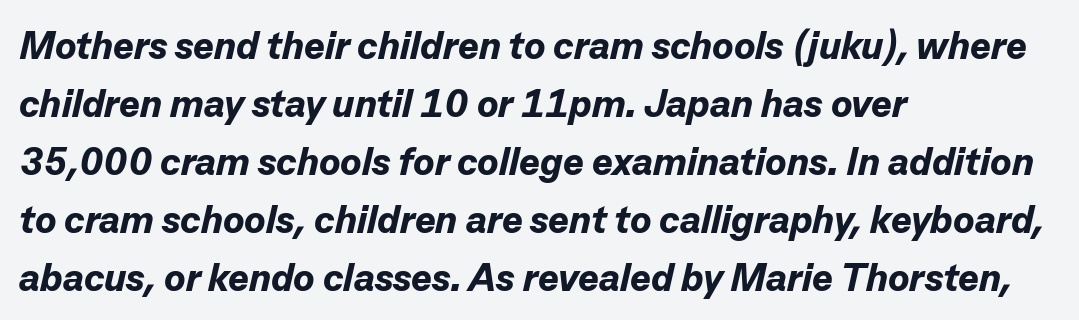
The image shows 39 px bold type, italic (leaning right); set left-aligned, normal line spacing (1.49x), normal letter spacing, not underlined; low stroke contrast and a medium x-height.
